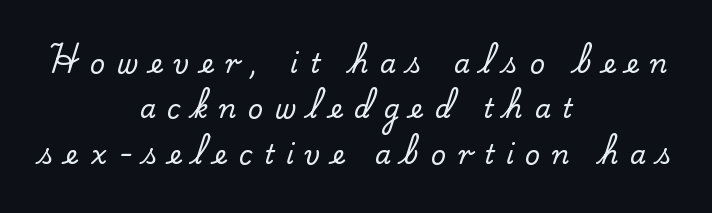
{"underline": "no", "align": "center", "line_spacing_ratio": 1.75, "letter_spacing": "wide", "letter_spacing_em": 0.45, "glyph_px": 26}
